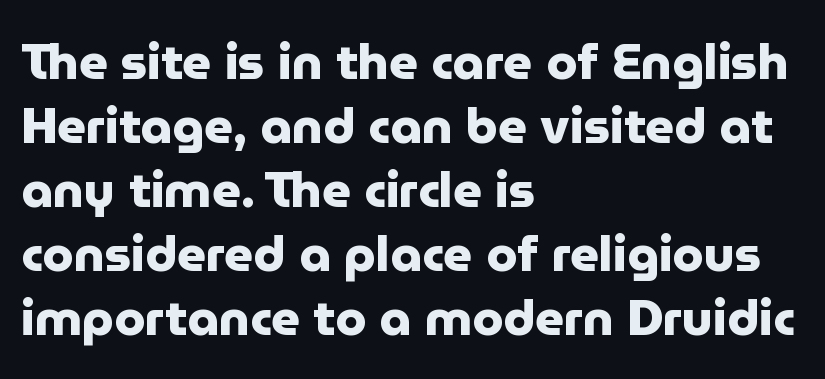
{"serif": "no", "italic": "no", "bold": "yes", "weight": "heavy", "width": "normal", "stroke_contrast": "low", "x_height": "medium", "monospaced": "no", "underline": "no", "align": "left", "line_spacing": "normal", "line_spacing_ratio": 1.28, "letter_spacing": "normal", "letter_spacing_em": 0.0, "glyph_px": 50}
